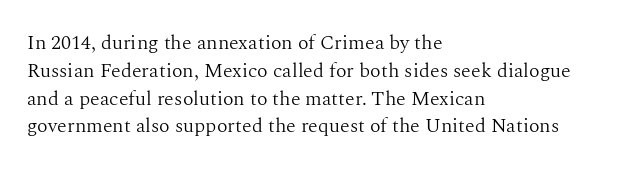
{"italic": "no", "bold": "no", "underline": "no", "align": "left", "line_spacing": "normal", "line_spacing_ratio": 1.39, "letter_spacing": "normal", "letter_spacing_em": 0.0, "glyph_px": 20}
